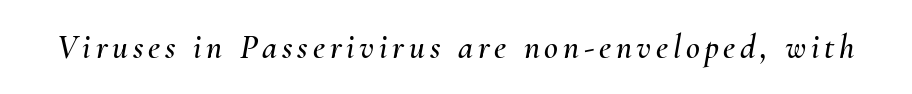
The image shows 34 px text type, italic (leaning right); set not underlined; medium stroke contrast and a small x-height.
